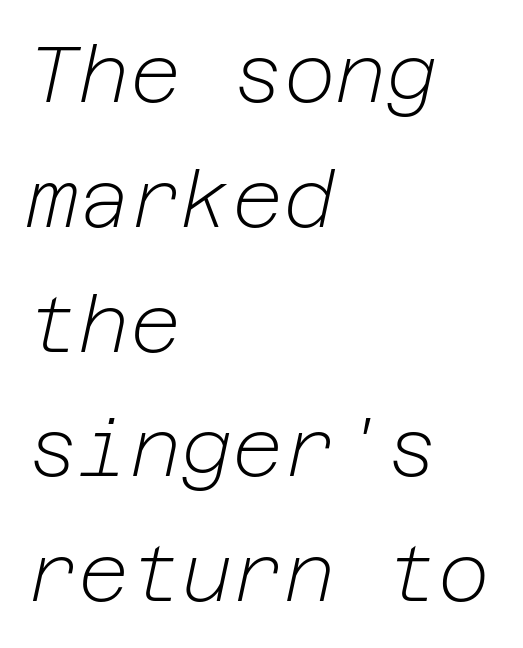
{"italic": "yes", "lean": "right", "slant_degrees": 12, "bold": "no", "weight": "light", "width": "normal", "stroke_contrast": "low", "x_height": "medium", "underline": "no", "align": "left", "line_spacing": "normal", "line_spacing_ratio": 1.58, "letter_spacing": "normal", "letter_spacing_em": 0.0, "glyph_px": 79}
